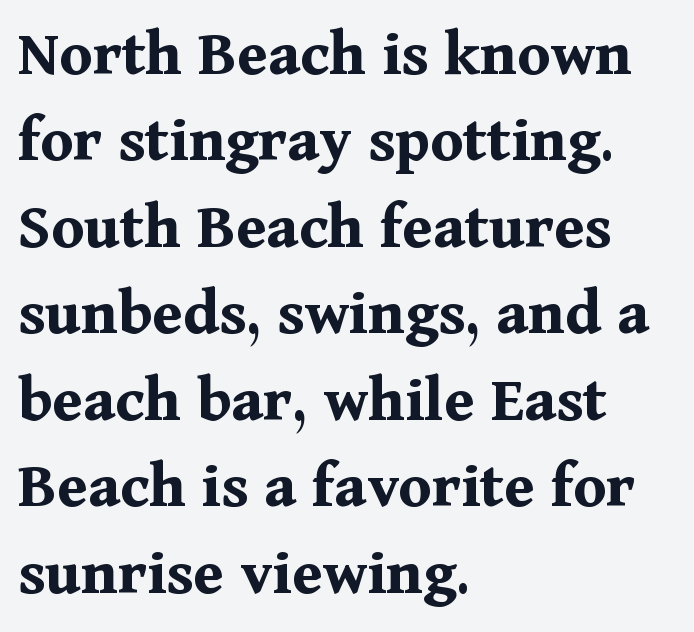
The image shows 67 px bold serif type, upright; set left-aligned, normal line spacing (1.29x), normal letter spacing, not underlined; medium stroke contrast and a medium x-height.
